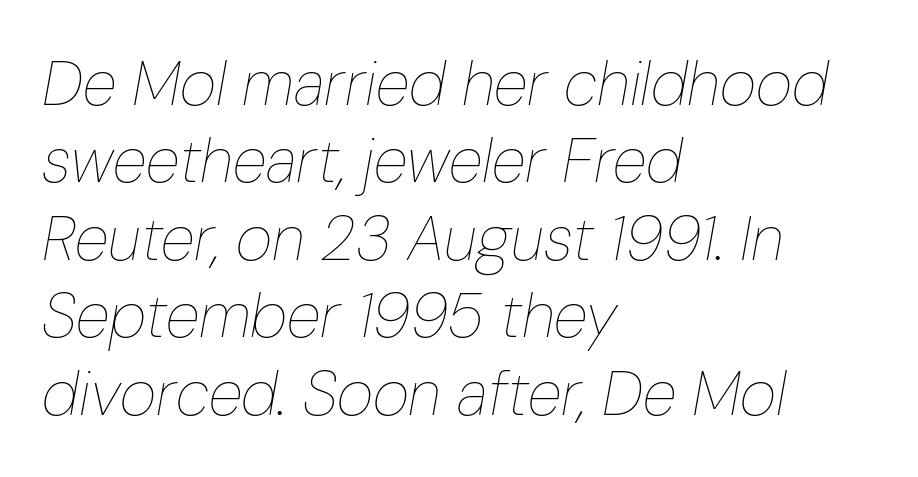
{"italic": "yes", "lean": "right", "slant_degrees": 10, "bold": "no", "weight": "thin", "width": "condensed", "stroke_contrast": "low", "x_height": "medium", "monospaced": "no", "underline": "no", "align": "left", "line_spacing_ratio": 1.23, "letter_spacing": "normal", "letter_spacing_em": 0.0, "glyph_px": 63}
